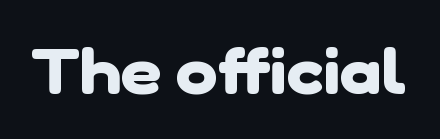
A full-strength bold gives these letters their thick strokes. Serif or sans? Sans — the stroke terminals are bare. Each row of text sits above clean, open space. The passage shown is typed in a proportional face where columns would drift.
